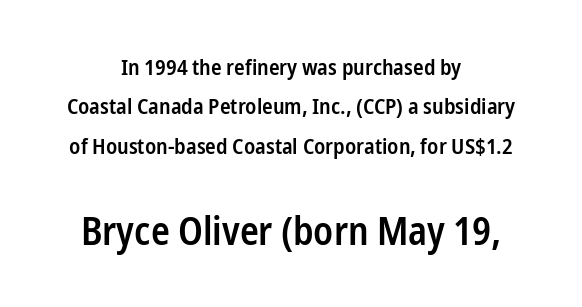
Q: Is the text bold? A: Semi-bold.
Q: Is the text italic (slanted)? A: No, it is upright.
Q: Is the typeface a serif or a sans-serif typeface? A: Sans-serif.
Q: Is the text underlined? A: No.
Q: How is the paragraph aligned? A: Centered.
Q: Is the spacing between letters normal or unusually wide? A: Normal.
Q: Which block of text is set in a larger size, the first (top) or the second (bottom)? A: The second (bottom) one.
Q: Width (condensed, normal, or wide)? A: Condensed.
Q: Stroke contrast? A: Low.
Q: x-height? A: Medium.
Q: Monospaced? A: No.
